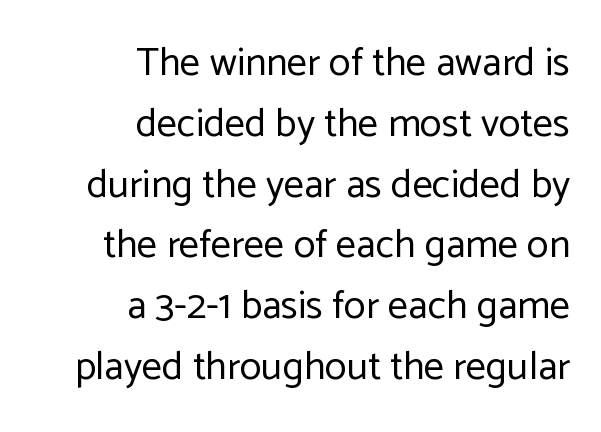
The image shows 40 px regular-weight sans-serif type, upright; set right-aligned, normal line spacing (1.52x), normal letter spacing, not underlined; low stroke contrast and a medium x-height.
